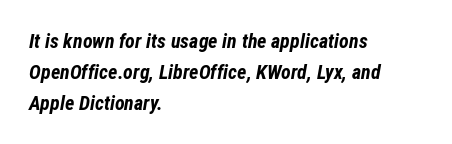
Reading down the column, the eye jumps a familiar distance to each next line. Quick note: underline off. Horizontally, the lines are justified to the leading edge only. The typography opts for an oblique posture over an upright one. Characters follow at the spacing the type designer built in. I'd describe the lettering as bold — thick and assertive.
